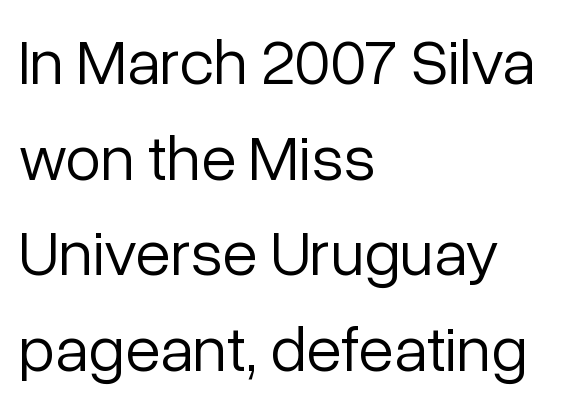
{"serif": "no", "italic": "no", "bold": "no", "weight": "light", "width": "normal", "stroke_contrast": "low", "x_height": "medium", "monospaced": "no", "underline": "no", "align": "left", "line_spacing": "normal", "line_spacing_ratio": 1.47, "letter_spacing": "normal", "letter_spacing_em": 0.0, "glyph_px": 65}
